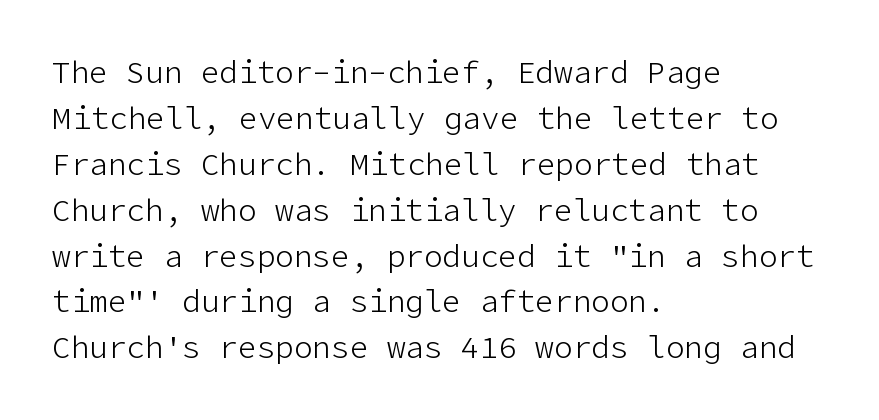
The image shows 31 px light sans-serif type, upright; set left-aligned, normal line spacing (1.48x), normal letter spacing, not underlined; low stroke contrast and a medium x-height.
